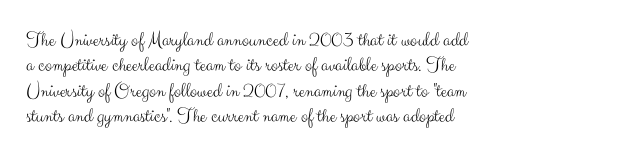
{"bold": "no", "underline": "no", "align": "left", "line_spacing_ratio": 1.21, "letter_spacing": "normal", "letter_spacing_em": 0.0, "glyph_px": 21}
